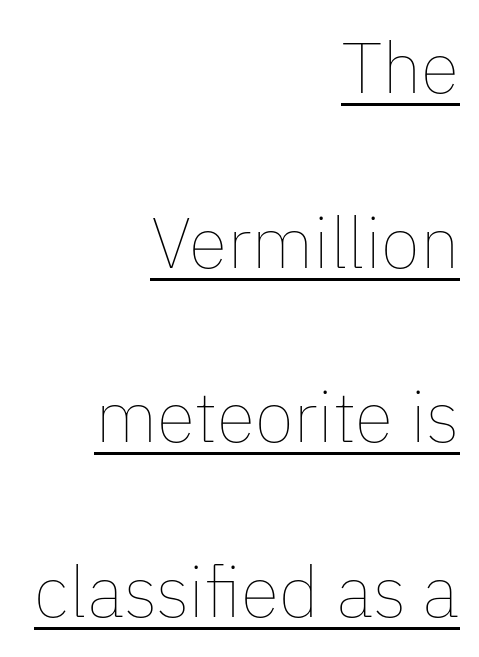
The image shows 71 px thin type, upright; set right-aligned, loose line spacing (2.46x), normal letter spacing, underlined; low stroke contrast and a medium x-height.
